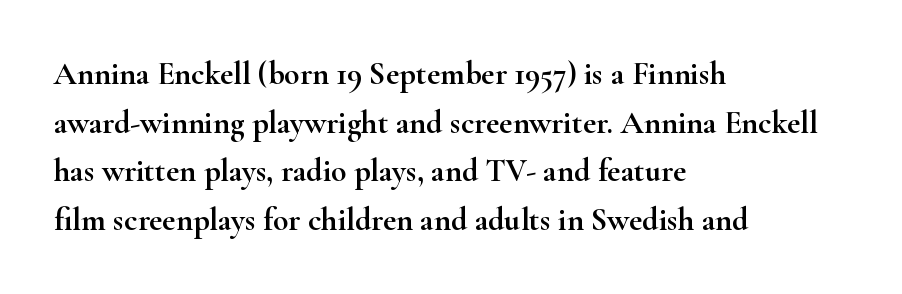
Here the designer chose a conventional face with non-uniform glyph widths. In terms of posture, this sample is upright. Vertical spacing — default. The text was rendered using a seriffed face with decorative stroke endings.
